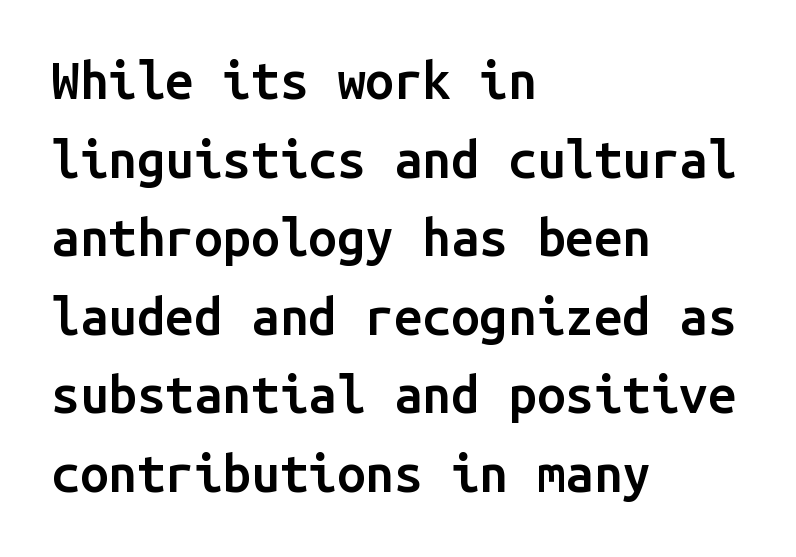
{"serif": "no", "italic": "no", "bold": "semi", "weight": "semibold", "width": "normal", "stroke_contrast": "low", "x_height": "medium", "monospaced": "yes", "underline": "no", "align": "left", "line_spacing": "normal", "line_spacing_ratio": 1.54, "letter_spacing": "normal", "letter_spacing_em": 0.0, "glyph_px": 51}
